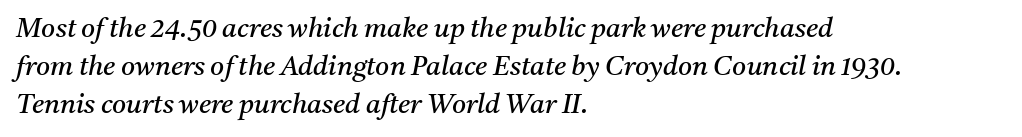
{"italic": "yes", "lean": "right", "slant_degrees": 11, "bold": "no", "underline": "no", "align": "left", "line_spacing": "normal", "line_spacing_ratio": 1.41, "letter_spacing": "normal", "letter_spacing_em": 0.0, "glyph_px": 27}
